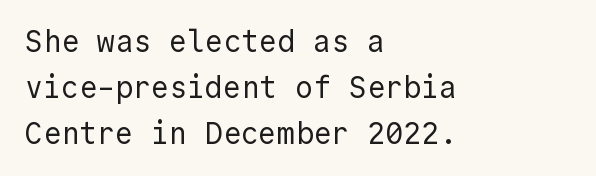
{"serif": "no", "italic": "no", "bold": "no", "weight": "regular", "width": "normal", "x_height": "medium", "monospaced": "yes", "underline": "no", "align": "left", "line_spacing": "normal", "line_spacing_ratio": 1.54, "letter_spacing": "normal", "letter_spacing_em": 0.0, "glyph_px": 30}
